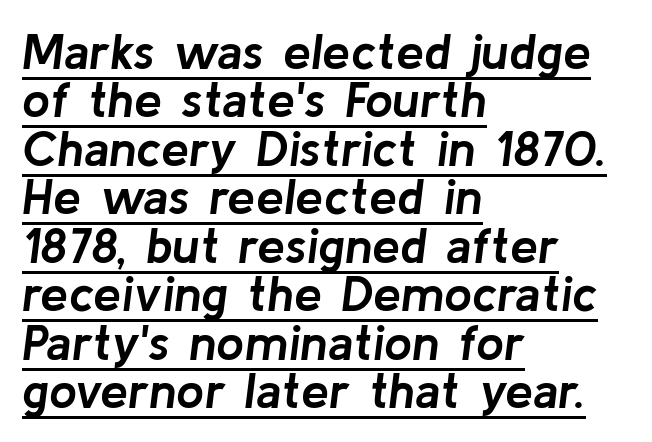
The image shows 50 px semibold type, italic (leaning right); set left-aligned, tight line spacing (0.97x), normal letter spacing, underlined; low stroke contrast and a medium x-height.
